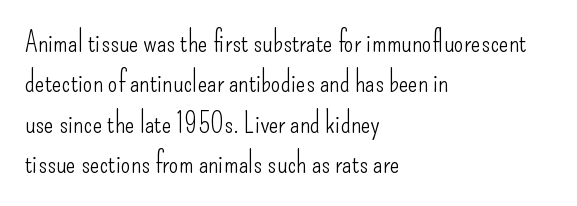
Q: Is the text bold? A: No.
Q: Is the text italic (slanted)? A: No, it is upright.
Q: Is the typeface a serif or a sans-serif typeface? A: Sans-serif.
Q: Is the text underlined? A: No.
Q: How is the paragraph aligned? A: Left-aligned.
Q: Is the spacing between letters normal or unusually wide? A: Normal.
Q: Is the spacing between lines tight, normal or loose? A: Normal.
Q: Width (condensed, normal, or wide)? A: Condensed.
Q: Stroke contrast? A: Low.
Q: x-height? A: Small.
Q: Monospaced? A: No.
